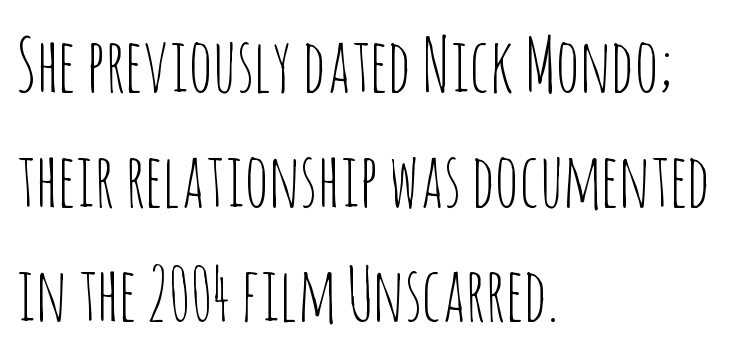
Q: Is the text bold? A: No.
Q: Is the text italic (slanted)? A: No, it is upright.
Q: Is the typeface a serif or a sans-serif typeface? A: Sans-serif.
Q: Is the text underlined? A: No.
Q: How is the paragraph aligned? A: Left-aligned.
Q: Is the spacing between letters normal or unusually wide? A: Normal.
Q: Is the spacing between lines tight, normal or loose? A: Normal.
Q: Width (condensed, normal, or wide)? A: Condensed.
Q: Stroke contrast? A: Low.
Q: x-height? A: Large.
Q: Monospaced? A: No.
